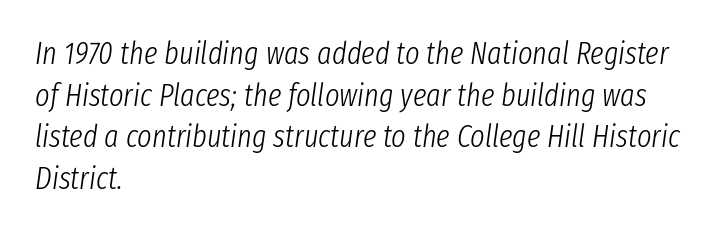
The image shows 31 px light, condensed type, italic (leaning right); set left-aligned, normal line spacing (1.34x), normal letter spacing, not underlined; low stroke contrast and a medium x-height.
